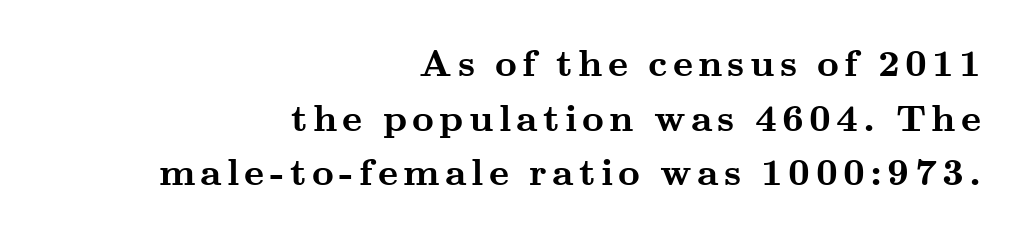
Underline: absent. The face used here is proportionally spaced, like ordinary book or web type. Compared with an ordinary text face, these strokes are far heavier — a full bold. Alignment: flush right. The font family rendered here belongs to the serif group.
